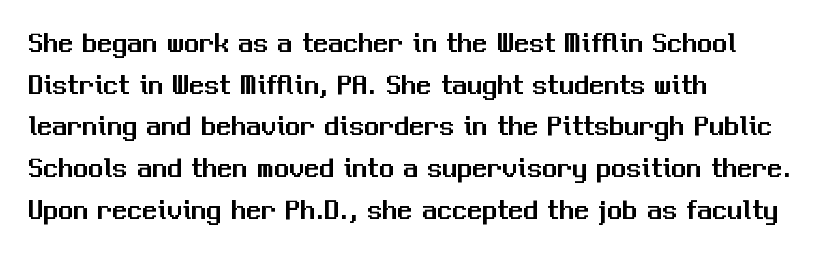
Q: Is the text italic (slanted)? A: No, it is upright.
Q: Is the typeface a serif or a sans-serif typeface? A: Sans-serif.
Q: Is the text underlined? A: No.
Q: How is the paragraph aligned? A: Left-aligned.
Q: Is the spacing between letters normal or unusually wide? A: Normal.
Q: Is the spacing between lines tight, normal or loose? A: Normal.
Q: Width (condensed, normal, or wide)? A: Normal.
Q: Stroke contrast? A: Medium.
Q: x-height? A: Medium.
Q: Monospaced? A: No.
